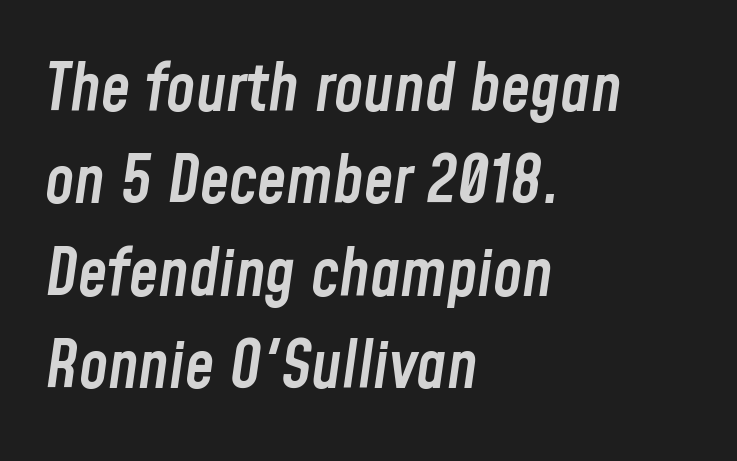
Q: Is the text bold? A: Semi-bold.
Q: Is the text italic (slanted)? A: Yes, it leans right by about 8 degrees.
Q: Is the text underlined? A: No.
Q: How is the paragraph aligned? A: Left-aligned.
Q: Is the spacing between letters normal or unusually wide? A: Normal.
Q: Is the spacing between lines tight, normal or loose? A: Normal.
Q: Width (condensed, normal, or wide)? A: Condensed.
Q: Stroke contrast? A: Low.
Q: x-height? A: Medium.
Q: Monospaced? A: No.
